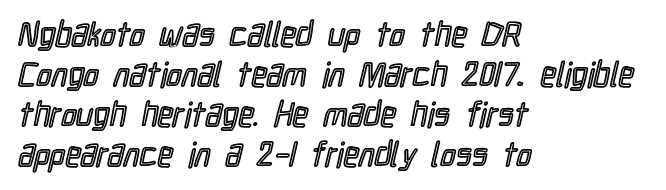
Decoration check: the copy has no underline. These lines are rendered in a variable-pitch font. The line texture is even and compact thanks to regular tracking.
